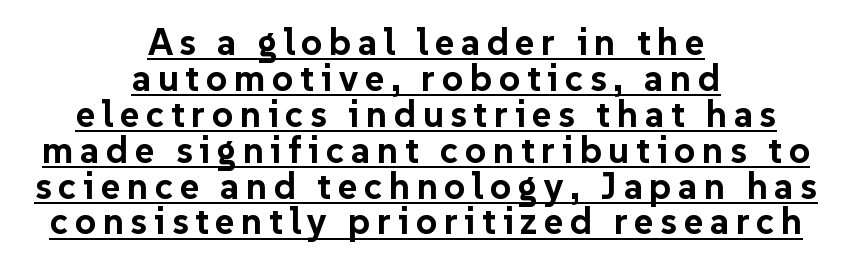
Q: Is the text bold? A: Yes.
Q: Is the text italic (slanted)? A: No, it is upright.
Q: Is the typeface a serif or a sans-serif typeface? A: Sans-serif.
Q: Is the text underlined? A: Yes.
Q: How is the paragraph aligned? A: Centered.
Q: Is the spacing between lines tight, normal or loose? A: Tight.
Q: Width (condensed, normal, or wide)? A: Normal.
Q: Stroke contrast? A: Low.
Q: x-height? A: Medium.
Q: Monospaced? A: No.
